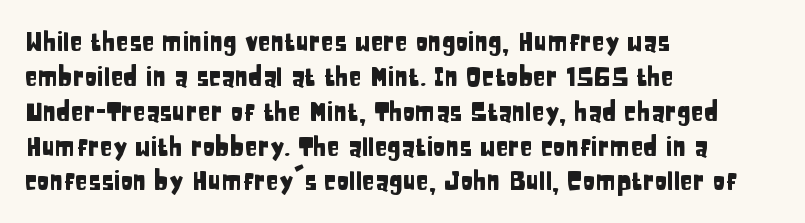
Q: Is the text italic (slanted)? A: No, it is upright.
Q: Is the text underlined? A: No.
Q: How is the paragraph aligned? A: Left-aligned.
Q: Is the spacing between letters normal or unusually wide? A: Normal.
Q: Is the spacing between lines tight, normal or loose? A: Normal.
